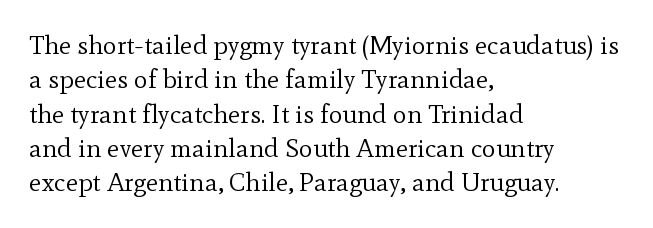
Leftover space on each line is placed entirely after the last word. Notice how the stems are strictly vertical — no italics here. The rendering uses a moderate line-height, typical for paragraphs. Underlining? Definitely not there. A light-to-regular cut is what we see here.
